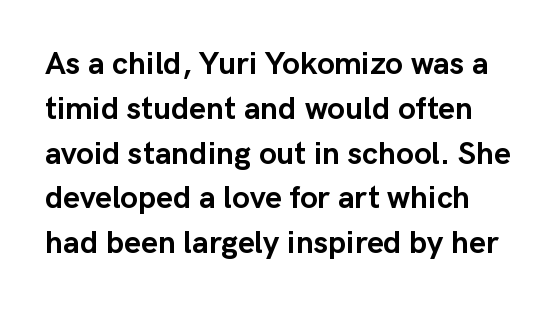
{"serif": "no", "italic": "no", "bold": "yes", "weight": "semibold", "width": "normal", "stroke_contrast": "low", "x_height": "medium", "monospaced": "no", "underline": "no", "line_spacing": "normal", "line_spacing_ratio": 1.4, "letter_spacing": "normal", "letter_spacing_em": 0.0, "glyph_px": 32}
